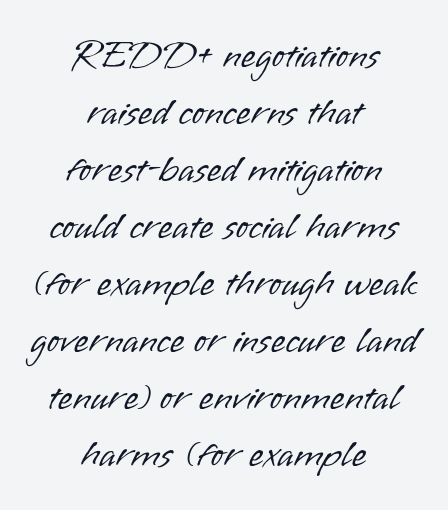
Each letter's strokes conclude bluntly, with no projecting serifs. The tracking reads as untouched default to a designer's eye. No chunkiness to these letters — they're not bold. A clean baseline with only descenders dipping below it.
